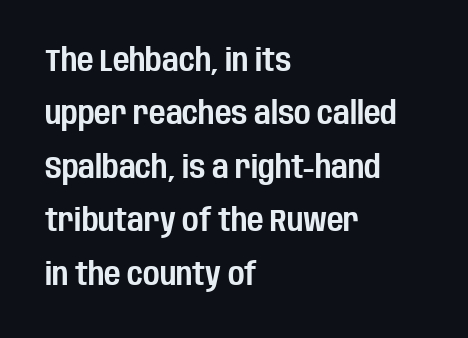
{"serif": "no", "italic": "no", "width": "condensed", "stroke_contrast": "low", "x_height": "large", "monospaced": "no", "underline": "no", "align": "left", "line_spacing": "normal", "line_spacing_ratio": 1.67, "letter_spacing": "normal", "letter_spacing_em": 0.0, "glyph_px": 32}
